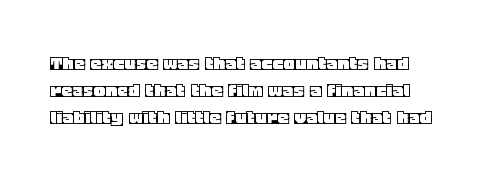
{"italic": "no", "underline": "no", "line_spacing_ratio": 1.22, "letter_spacing": "normal", "letter_spacing_em": 0.0, "glyph_px": 22}
